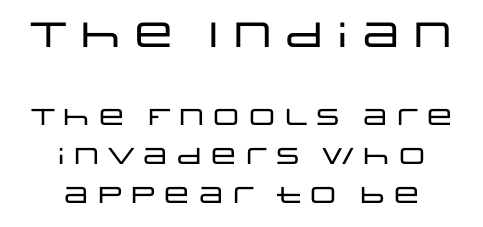
Q: Is the text italic (slanted)? A: No, it is upright.
Q: Is the typeface a serif or a sans-serif typeface? A: Sans-serif.
Q: Is the text underlined? A: No.
Q: How is the paragraph aligned? A: Centered.
Q: Is the spacing between letters normal or unusually wide? A: Normal.
Q: Is the spacing between lines tight, normal or loose? A: Normal.
Q: Which block of text is set in a larger size, the first (top) or the second (bottom)? A: The first (top) one.
Q: Width (condensed, normal, or wide)? A: Wide.
Q: Stroke contrast? A: Low.
Q: x-height? A: Large.
Q: Monospaced? A: No.
